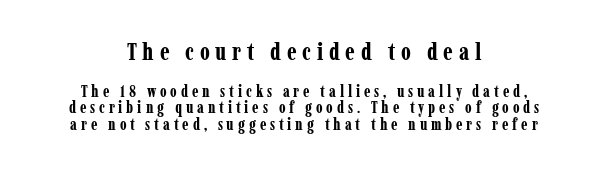
The image shows 24 px bold type, upright; set centered, tight line spacing (1.03x), unusually wide letter spacing (+0.24 em), not underlined; the first (top) block is 1.5x larger.
